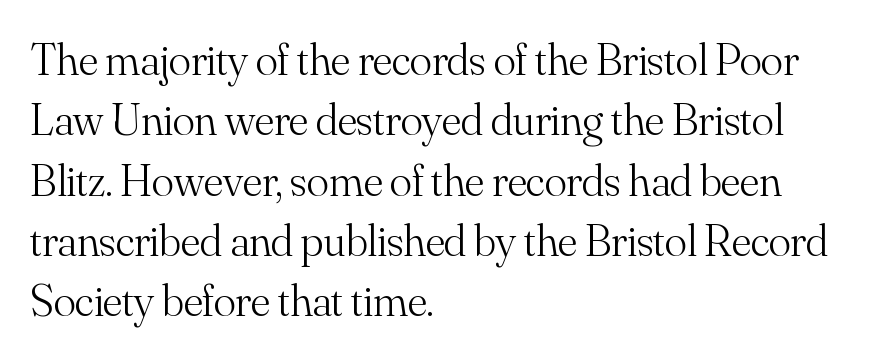
{"serif": "yes", "italic": "no", "bold": "no", "weight": "light", "width": "normal", "stroke_contrast": "medium", "x_height": "small", "monospaced": "no", "underline": "no", "align": "left", "line_spacing": "normal", "line_spacing_ratio": 1.31, "letter_spacing": "normal", "letter_spacing_em": 0.0, "glyph_px": 46}
